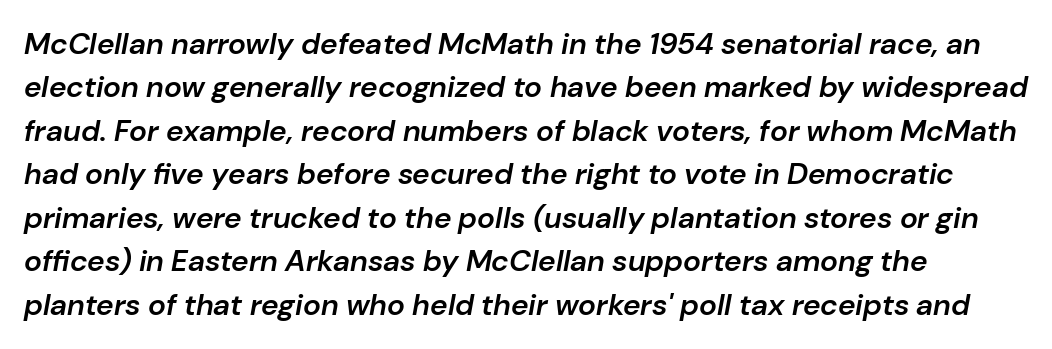
The image shows 30 px semibold type, italic (leaning right); set left-aligned, normal line spacing (1.45x), normal letter spacing, not underlined; low stroke contrast and a medium x-height.
